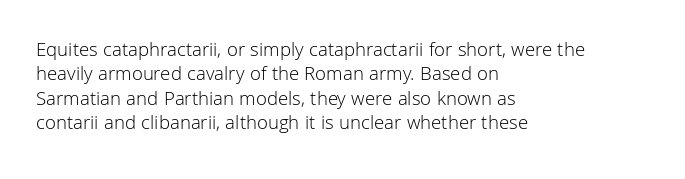
The image shows 20 px text type, upright; set left-aligned, line spacing 1.22x, normal letter spacing, not underlined.
